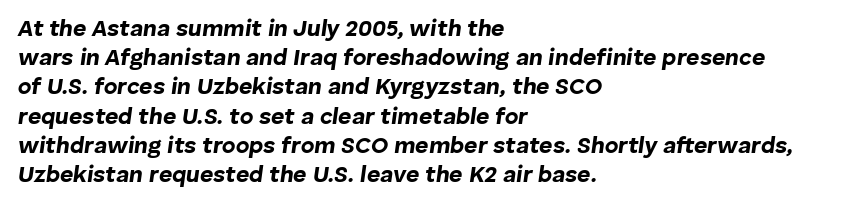
The image shows 23 px bold type, italic (leaning right); set left-aligned, normal line spacing (1.27x), normal letter spacing, not underlined.
